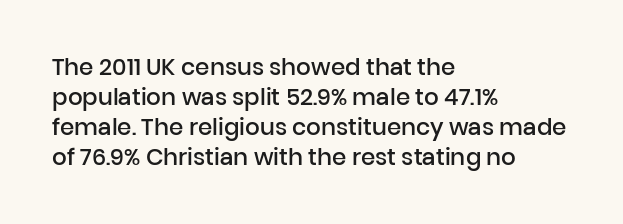
{"italic": "no", "bold": "semi", "underline": "no", "align": "left", "line_spacing": "normal", "line_spacing_ratio": 1.3, "letter_spacing": "normal", "letter_spacing_em": 0.0, "glyph_px": 23}
